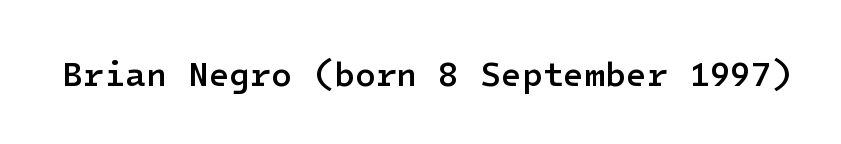
Every stem runs plumb, perpendicular to the baseline. This rendering features lettering with no underline. Font category for this specimen: sans-serif. The rendering keeps characters at their native spacing.
